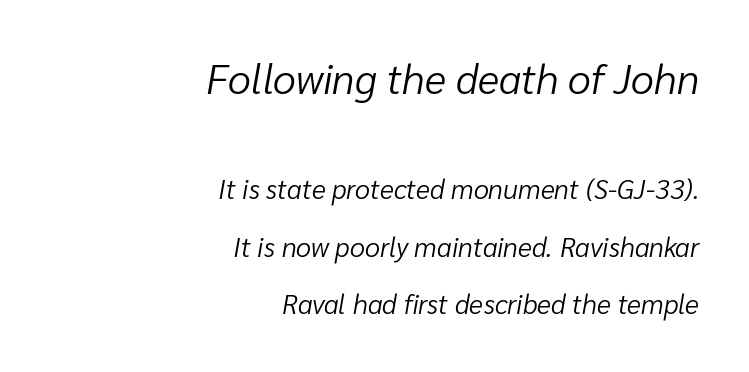
Q: Is the text bold? A: No.
Q: Is the text italic (slanted)? A: Yes, it leans right by about 10 degrees.
Q: Is the text underlined? A: No.
Q: How is the paragraph aligned? A: Right-aligned.
Q: Is the spacing between letters normal or unusually wide? A: Normal.
Q: Is the spacing between lines tight, normal or loose? A: Loose.
Q: Which block of text is set in a larger size, the first (top) or the second (bottom)? A: The first (top) one.
Q: Width (condensed, normal, or wide)? A: Normal.
Q: Stroke contrast? A: Low.
Q: x-height? A: Medium.
Q: Monospaced? A: No.
